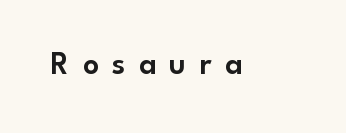
{"serif": "no", "italic": "no", "width": "normal", "stroke_contrast": "low", "x_height": "small", "monospaced": "no", "underline": "no", "letter_spacing": "wide", "letter_spacing_em": 0.41, "glyph_px": 32}
